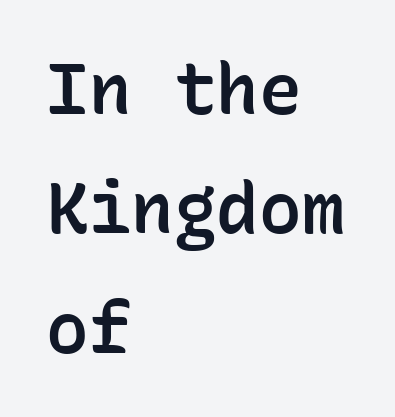
Q: Is the text bold? A: Semi-bold.
Q: Is the text italic (slanted)? A: No, it is upright.
Q: Is the typeface a serif or a sans-serif typeface? A: Sans-serif.
Q: Is the text underlined? A: No.
Q: How is the paragraph aligned? A: Left-aligned.
Q: Is the spacing between letters normal or unusually wide? A: Normal.
Q: Is the spacing between lines tight, normal or loose? A: Normal.
Q: Width (condensed, normal, or wide)? A: Normal.
Q: Stroke contrast? A: Low.
Q: x-height? A: Medium.
Q: Monospaced? A: Yes.
